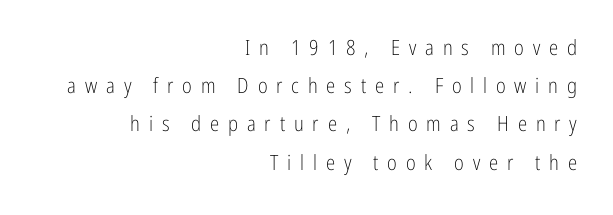
{"italic": "no", "bold": "no", "underline": "no", "align": "right", "line_spacing_ratio": 1.82, "letter_spacing": "wide", "letter_spacing_em": 0.42, "glyph_px": 21}
